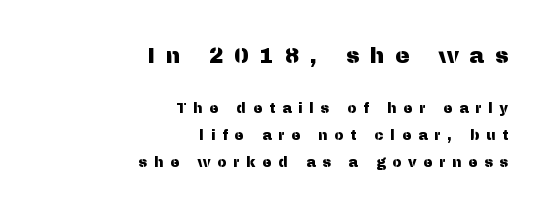
{"italic": "no", "underline": "no", "align": "right", "line_spacing": "loose", "line_spacing_ratio": 1.9, "letter_spacing": "wide", "letter_spacing_em": 0.48, "larger_block": "first", "size_ratio": 1.57, "glyph_px": 22}
